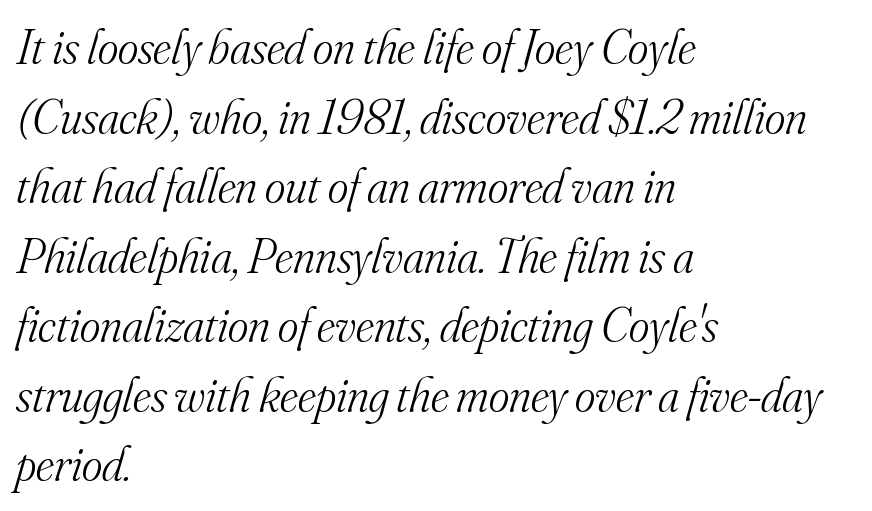
{"serif": "yes", "italic": "yes", "lean": "right", "slant_degrees": 16, "bold": "no", "weight": "light", "width": "normal", "stroke_contrast": "medium", "x_height": "small", "monospaced": "no", "underline": "no", "align": "left", "line_spacing": "normal", "line_spacing_ratio": 1.42, "letter_spacing": "normal", "letter_spacing_em": 0.0, "glyph_px": 49}
